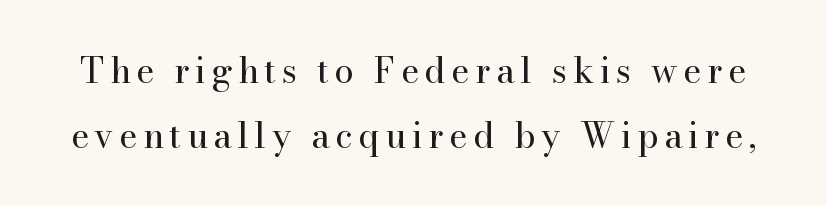
Q: Is the text bold? A: No.
Q: Is the text italic (slanted)? A: No, it is upright.
Q: Is the typeface a serif or a sans-serif typeface? A: Serif.
Q: Is the text underlined? A: No.
Q: Width (condensed, normal, or wide)? A: Normal.
Q: Stroke contrast? A: High.
Q: x-height? A: Small.
Q: Monospaced? A: No.
